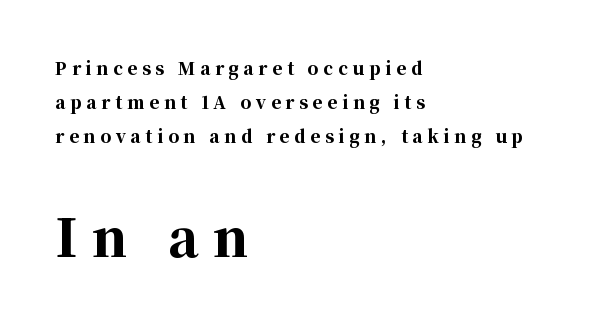
{"serif": "yes", "italic": "no", "bold": "yes", "weight": "bold", "width": "normal", "stroke_contrast": "high", "x_height": "medium", "monospaced": "no", "underline": "no", "align": "left", "line_spacing": "loose", "line_spacing_ratio": 2.01, "letter_spacing": "wide", "letter_spacing_em": 0.28, "larger_block": "second", "size_ratio": 3.0, "glyph_px": 51}
